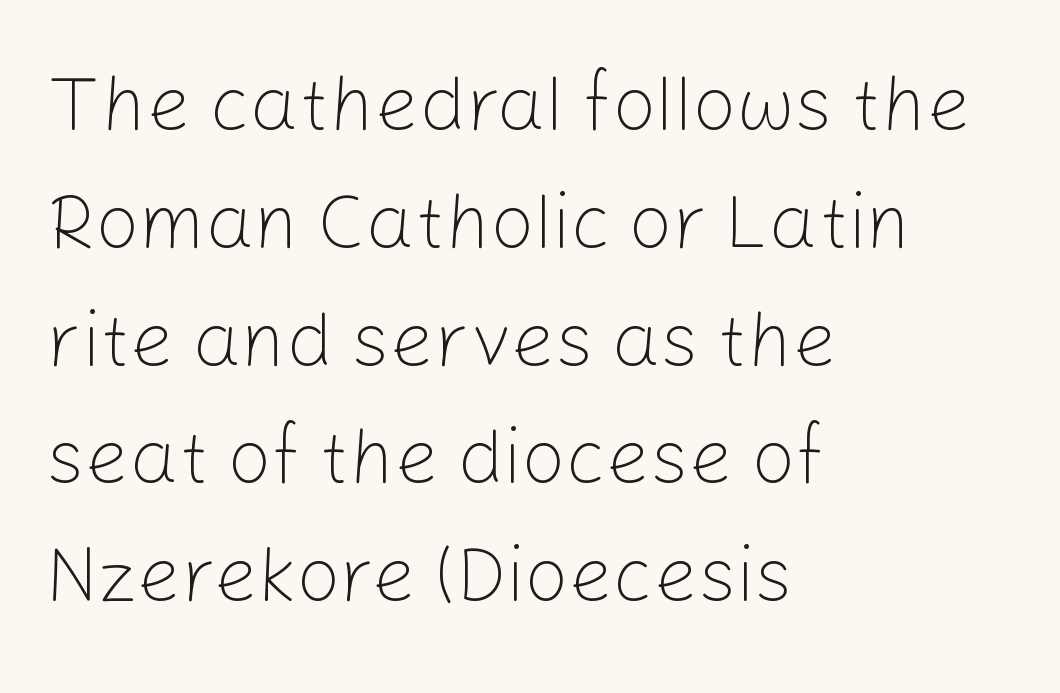
{"serif": "no", "italic": "no", "bold": "no", "weight": "light", "width": "normal", "stroke_contrast": "low", "x_height": "medium", "monospaced": "no", "underline": "no", "align": "left", "line_spacing": "normal", "line_spacing_ratio": 1.53, "letter_spacing": "normal", "letter_spacing_em": 0.0, "glyph_px": 77}
